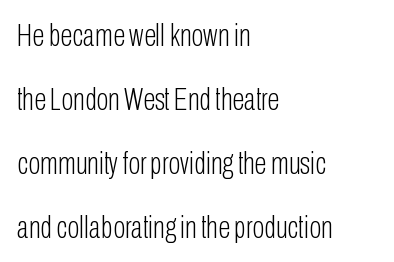
What kind of face is this? One without serifs — a sans. You could not count columns in this text — the font is proportionally spaced. Letters have the restrained weight of plain body copy at most. The horizontal fit of the characters is conventional and even.
